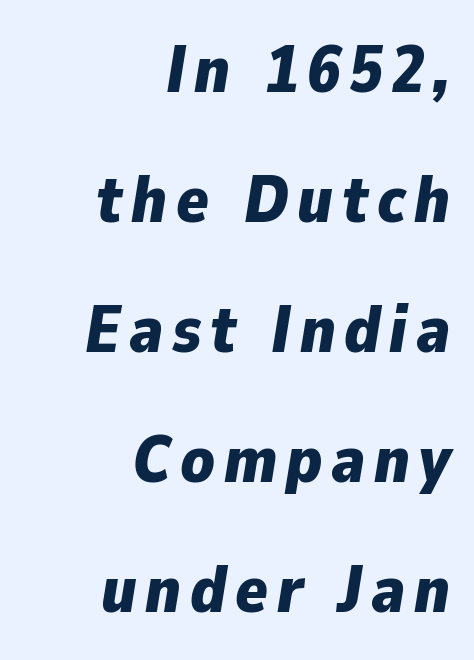
The image shows 67 px bold type, italic (leaning right); set right-aligned, loose line spacing (1.94x), not underlined; low stroke contrast and a medium x-height.
